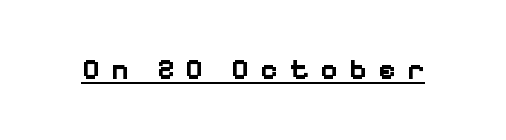
Loose tracking; the words dissolve into strings of separated letters. These lines are composed in type without serifs. This is roman type, the default non-slanted kind. Underlining? Definitely there.
